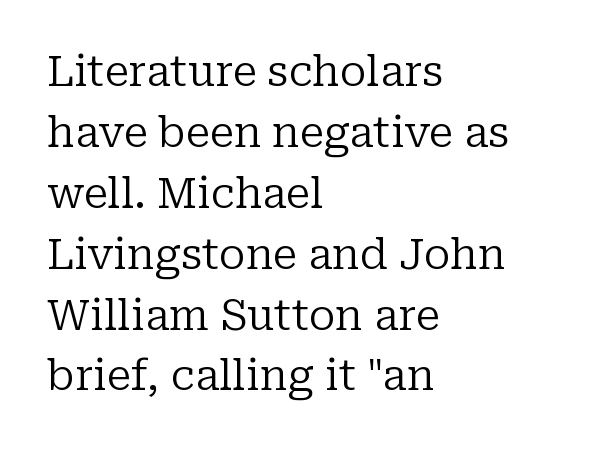
The image shows 42 px regular-weight serif type, upright; set left-aligned, normal line spacing (1.45x), normal letter spacing, not underlined; low stroke contrast and a medium x-height.
